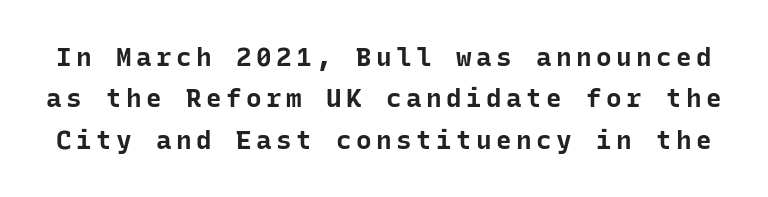
{"italic": "no", "bold": "yes", "underline": "no", "line_spacing": "normal", "line_spacing_ratio": 1.59, "glyph_px": 26}
